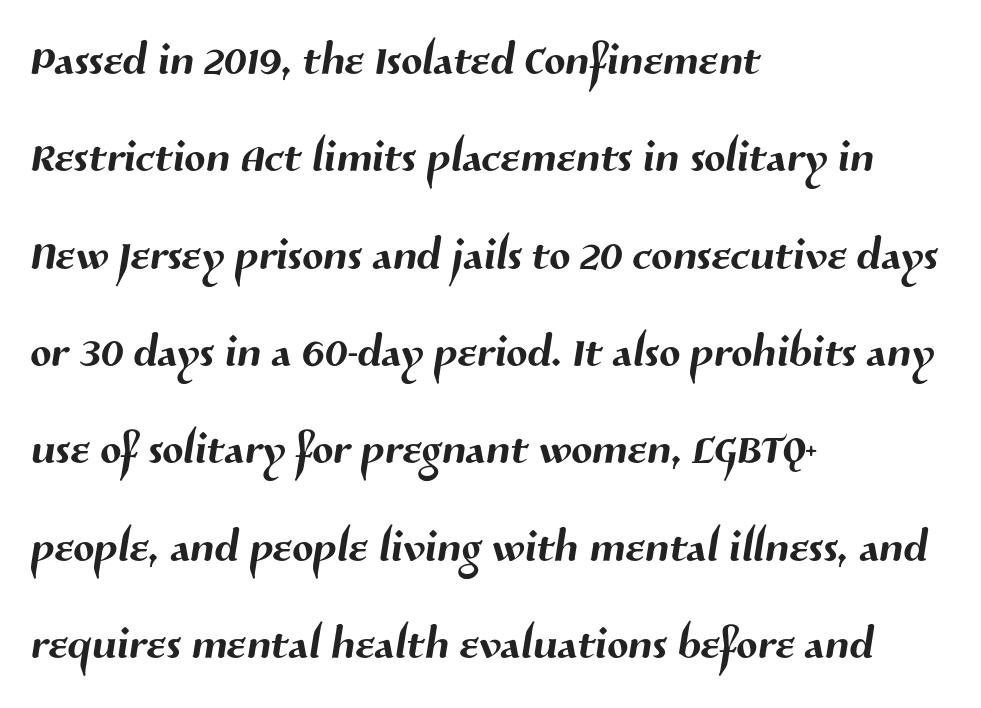
{"serif": "no", "width": "normal", "stroke_contrast": "medium", "x_height": "medium", "monospaced": "no", "underline": "no", "align": "left", "line_spacing": "normal", "line_spacing_ratio": 1.57, "letter_spacing": "normal", "letter_spacing_em": 0.0, "glyph_px": 62}
